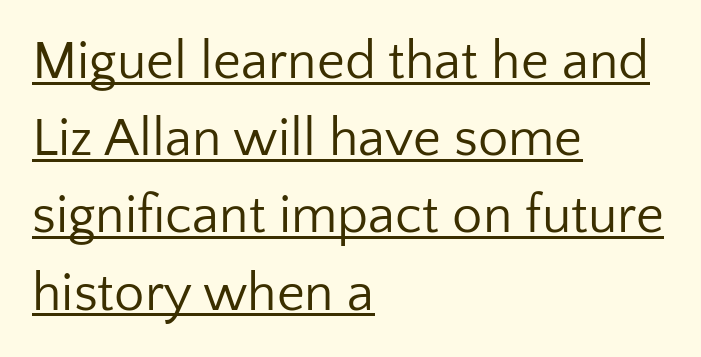
{"serif": "no", "italic": "no", "bold": "no", "weight": "regular", "width": "normal", "stroke_contrast": "low", "x_height": "medium", "monospaced": "no", "underline": "yes", "align": "left", "line_spacing": "normal", "line_spacing_ratio": 1.43, "letter_spacing": "normal", "letter_spacing_em": 0.0, "glyph_px": 54}
